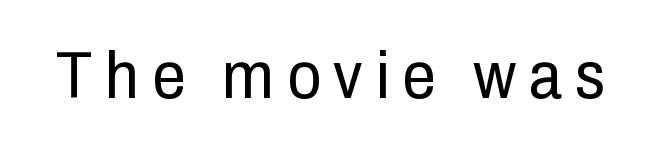
Posture: upright roman. The characters display no serif detailing; their extremities are plain. The face used here is proportionally spaced, like ordinary book or web type. The passage shown is not underscored anywhere.
